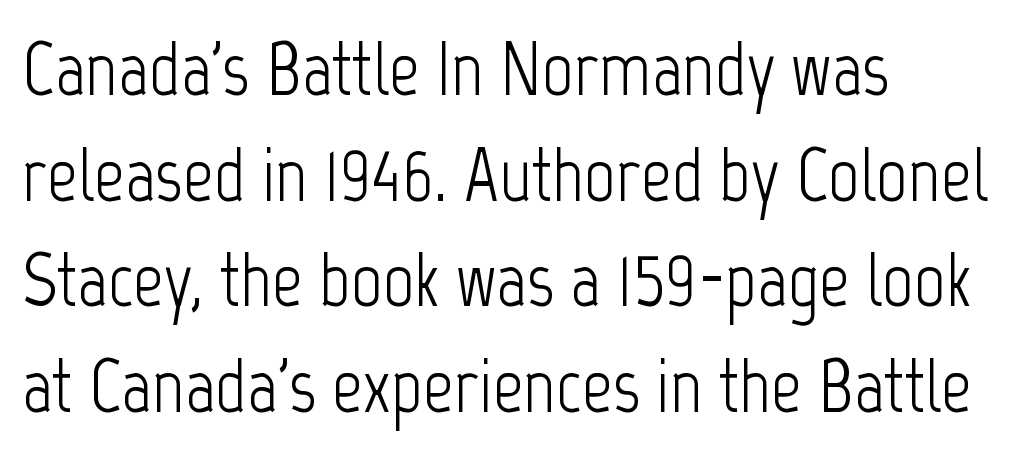
Heft: none added — not bold. Do the characters align in a grid? No, the font is proportional. Posture: vertical. Leading: standard. This rendering employs a face without finishing strokes, i.e., a sans-serif.
